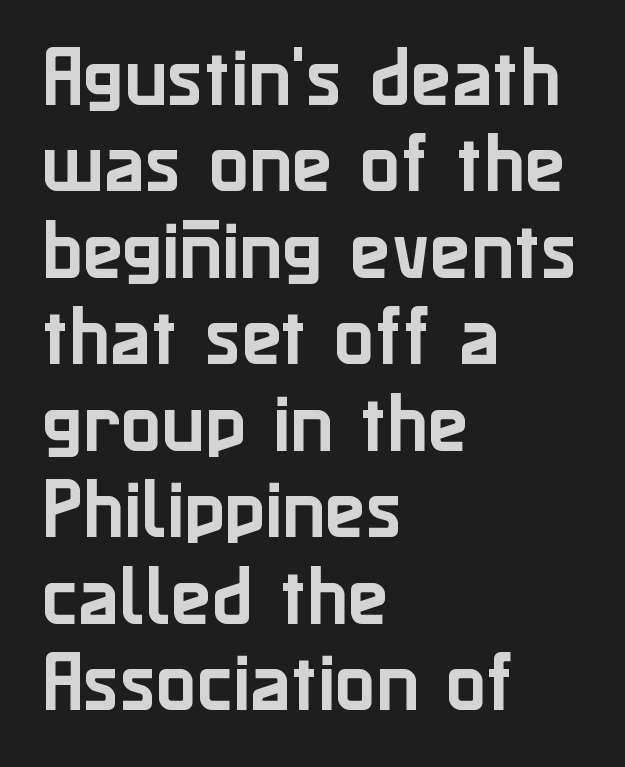
{"serif": "no", "italic": "no", "width": "normal", "stroke_contrast": "low", "x_height": "medium", "monospaced": "no", "underline": "no", "align": "left", "line_spacing": "normal", "line_spacing_ratio": 1.29, "letter_spacing": "normal", "letter_spacing_em": 0.0, "glyph_px": 67}
